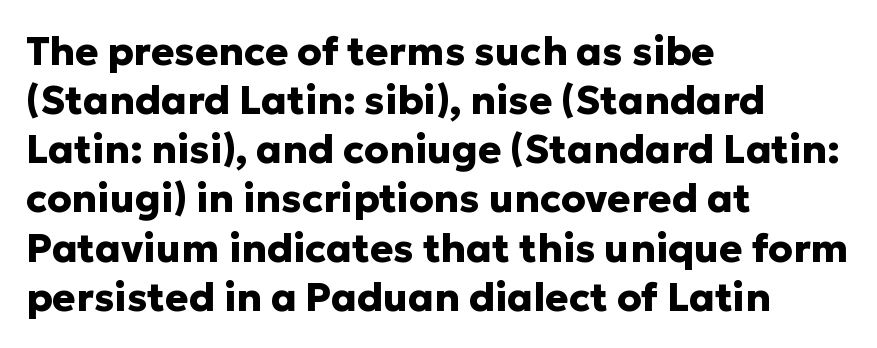
Q: Is the text bold? A: Yes.
Q: Is the text italic (slanted)? A: No, it is upright.
Q: Is the typeface a serif or a sans-serif typeface? A: Sans-serif.
Q: Is the text underlined? A: No.
Q: How is the paragraph aligned? A: Left-aligned.
Q: Is the spacing between letters normal or unusually wide? A: Normal.
Q: Is the spacing between lines tight, normal or loose? A: Normal.
Q: Width (condensed, normal, or wide)? A: Normal.
Q: Stroke contrast? A: Low.
Q: x-height? A: Medium.
Q: Monospaced? A: No.
